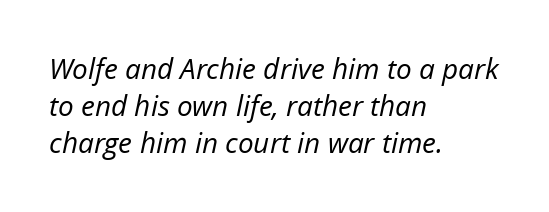
Q: Is the text bold? A: No.
Q: Is the text italic (slanted)? A: Yes, it leans right by about 12 degrees.
Q: Is the text underlined? A: No.
Q: How is the paragraph aligned? A: Left-aligned.
Q: Is the spacing between letters normal or unusually wide? A: Normal.
Q: Is the spacing between lines tight, normal or loose? A: Normal.
Q: Width (condensed, normal, or wide)? A: Normal.
Q: Stroke contrast? A: Low.
Q: x-height? A: Medium.
Q: Monospaced? A: No.
